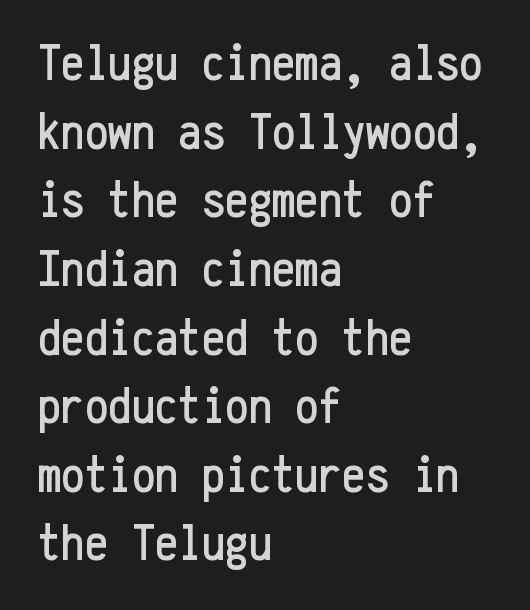
{"serif": "no", "italic": "no", "width": "condensed", "stroke_contrast": "low", "x_height": "medium", "monospaced": "yes", "underline": "no", "align": "left", "line_spacing": "normal", "line_spacing_ratio": 1.32, "letter_spacing": "normal", "letter_spacing_em": 0.0, "glyph_px": 52}
